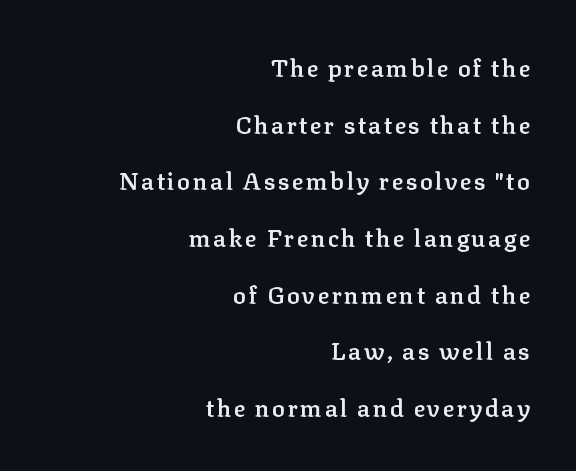
This is moderately heavy type, rendered in semibold. Just letters on the line, the space beneath them empty. The line-height multiplier appears high, well above default. One-word summary of the alignment: right. Posture: upright roman.
